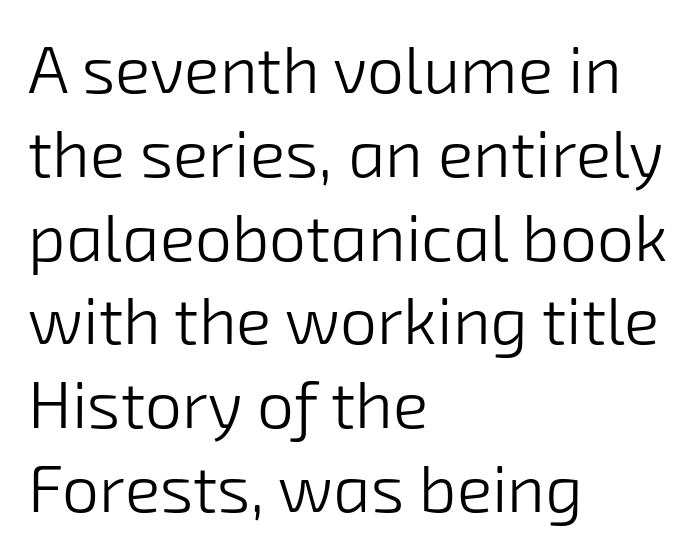
{"serif": "no", "bold": "no", "weight": "light", "width": "normal", "stroke_contrast": "low", "x_height": "medium", "monospaced": "no", "underline": "no", "align": "left", "line_spacing": "normal", "line_spacing_ratio": 1.27, "letter_spacing": "normal", "letter_spacing_em": 0.0, "glyph_px": 66}
